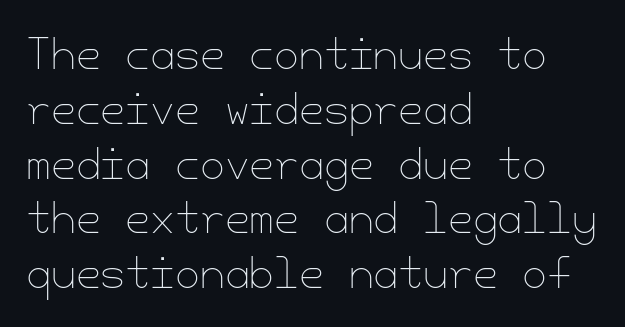
{"italic": "no", "bold": "no", "weight": "thin", "width": "normal", "stroke_contrast": "low", "x_height": "small", "underline": "no", "align": "left", "line_spacing": "normal", "line_spacing_ratio": 1.37, "letter_spacing": "normal", "letter_spacing_em": 0.0, "glyph_px": 40}
